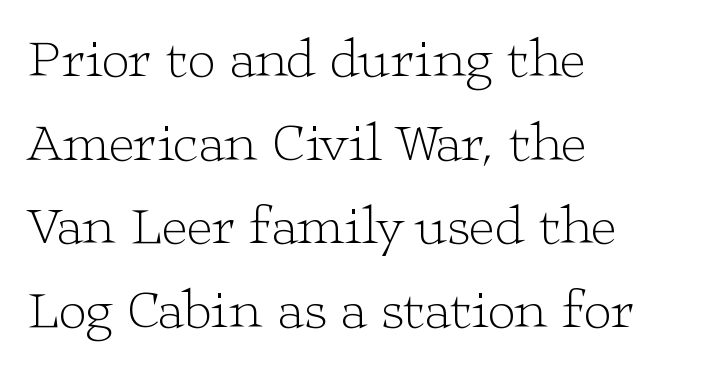
{"serif": "yes", "italic": "no", "bold": "no", "weight": "light", "width": "wide", "stroke_contrast": "low", "x_height": "medium", "monospaced": "no", "underline": "no", "align": "left", "line_spacing": "normal", "line_spacing_ratio": 1.52, "letter_spacing": "normal", "letter_spacing_em": 0.0, "glyph_px": 55}
